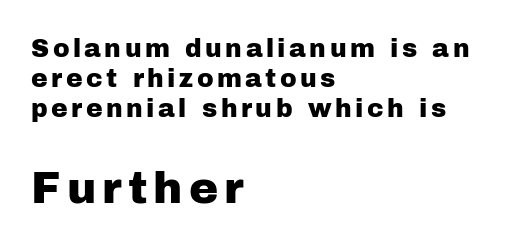
{"serif": "no", "italic": "no", "width": "normal", "stroke_contrast": "low", "x_height": "medium", "monospaced": "no", "underline": "no", "align": "left", "line_spacing_ratio": 1.21, "larger_block": "second", "size_ratio": 1.76, "glyph_px": 44}
